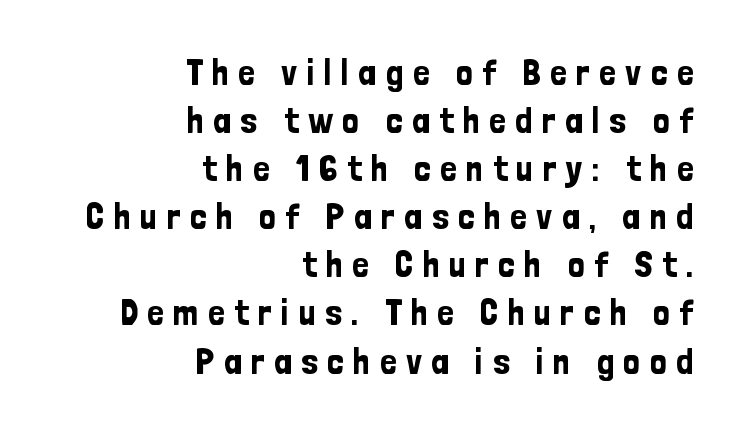
{"serif": "no", "italic": "no", "width": "condensed", "stroke_contrast": "low", "x_height": "medium", "monospaced": "no", "underline": "no", "align": "right", "line_spacing": "normal", "line_spacing_ratio": 1.3, "letter_spacing": "wide", "letter_spacing_em": 0.26, "glyph_px": 37}
